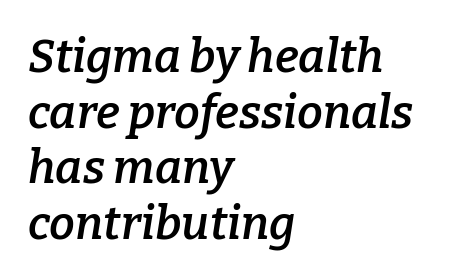
Q: Is the text bold? A: Semi-bold.
Q: Is the text italic (slanted)? A: Yes, it leans right by about 9 degrees.
Q: Is the typeface a serif or a sans-serif typeface? A: Serif.
Q: Is the text underlined? A: No.
Q: How is the paragraph aligned? A: Left-aligned.
Q: Is the spacing between letters normal or unusually wide? A: Normal.
Q: Width (condensed, normal, or wide)? A: Normal.
Q: Stroke contrast? A: Low.
Q: x-height? A: Medium.
Q: Monospaced? A: No.
